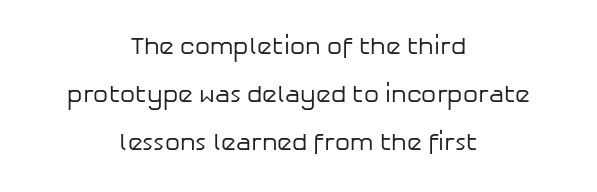
{"italic": "no", "bold": "no", "underline": "no", "align": "center", "line_spacing": "loose", "line_spacing_ratio": 2.01, "letter_spacing": "normal", "letter_spacing_em": 0.0, "glyph_px": 24}
